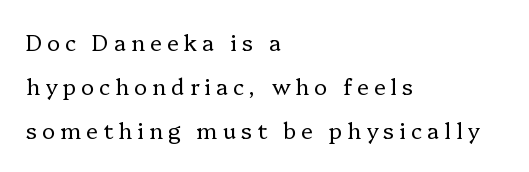
{"italic": "no", "bold": "no", "underline": "no", "align": "left", "line_spacing": "loose", "line_spacing_ratio": 2.01, "letter_spacing": "wide", "letter_spacing_em": 0.23, "glyph_px": 22}
